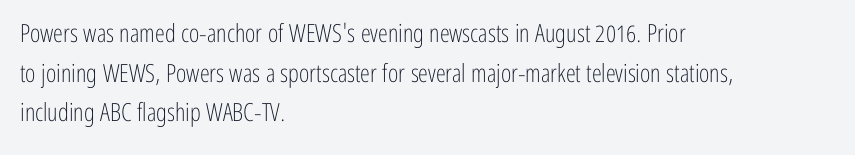
The image shows 25 px text type, upright; set left-aligned, normal line spacing (1.59x), normal letter spacing, not underlined.
